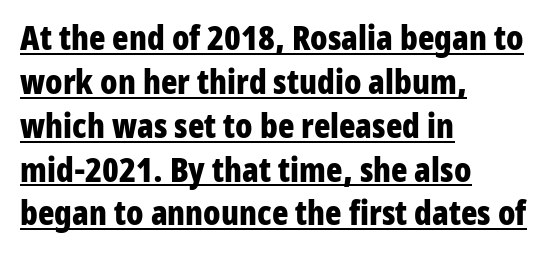
Each letter keeps its own natural width here, so spacing adapts to shape. Summary of weight: heavy, a full bold. The setting favours the left margin, as ordinary paragraphs usually do. The letters carry no serifs — their stems end cleanly without finishing strokes.
